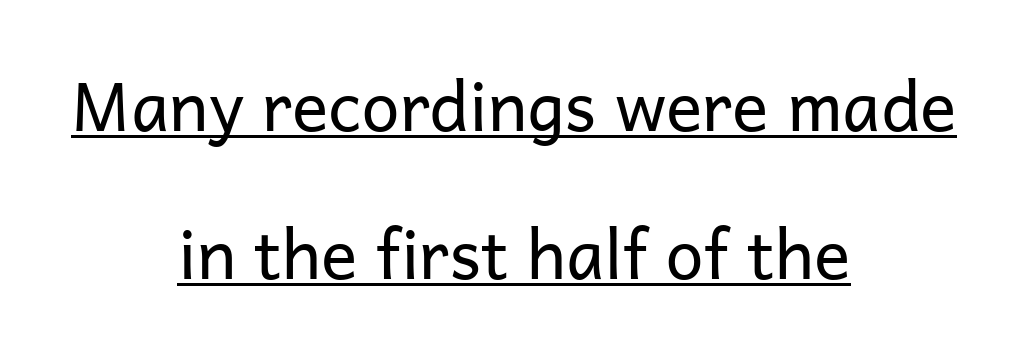
{"serif": "no", "italic": "no", "bold": "no", "weight": "regular", "width": "normal", "stroke_contrast": "low", "x_height": "medium", "monospaced": "no", "underline": "yes", "align": "center", "line_spacing": "loose", "line_spacing_ratio": 2.18, "letter_spacing": "normal", "letter_spacing_em": 0.0, "glyph_px": 68}
